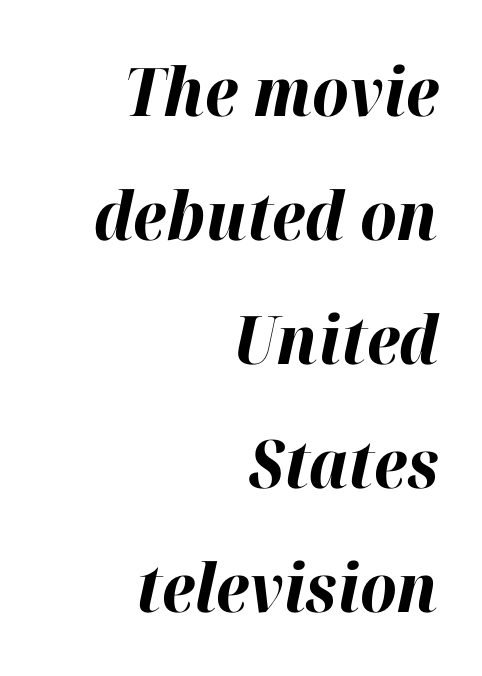
In terms of weight, the rendering is a true, heavy bold. Here the glyphs are tracked normally, forming tight word shapes. Beneath every word, the page is bare. Is this a fixed-width face? No — the glyphs have proportional, varying widths.
